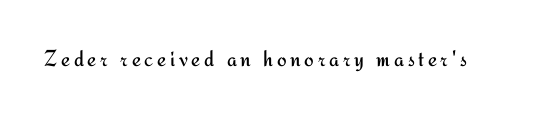
{"italic": "no", "bold": "no", "underline": "no", "glyph_px": 23}
